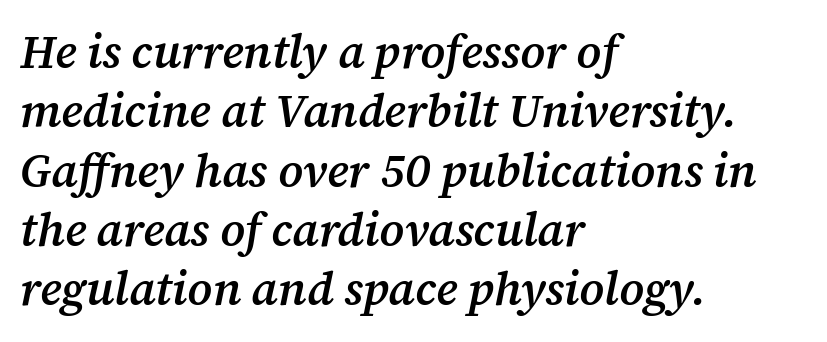
Evenly set lines give the paragraph a standard silhouette. Style check: oblique. Compared with a centered layout, this one pins lines to the left instead. Characters follow at the spacing the type designer built in. The space beneath each line is pristine and unruled.
